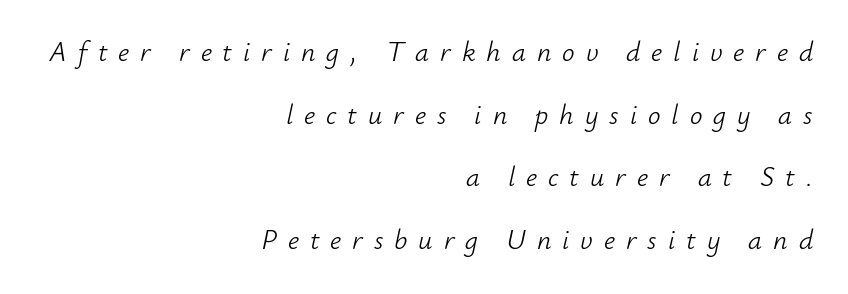
If you measured baseline to baseline, you'd find a long distance. The face used here is proportionally spaced, like ordinary book or web type. Layout note: lines flush right. Characters follow at a spacing far wider than the type designer built in. The whole block is typeset with a tilt.
